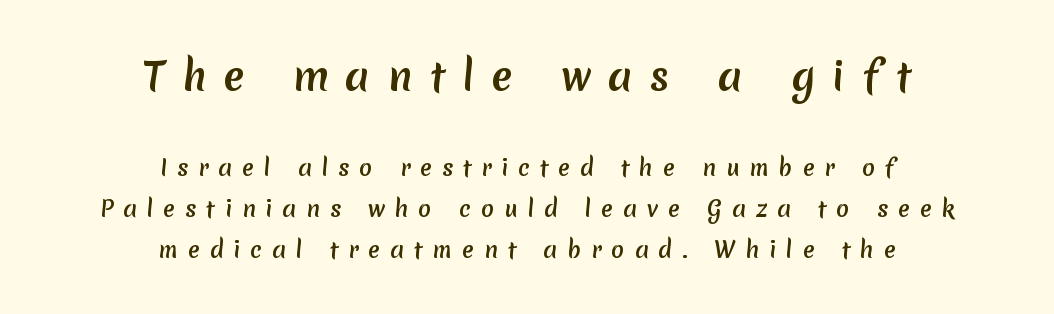
The image shows 39 px semibold sans-serif type; set centered, line spacing 1.85x, unusually wide letter spacing (+0.45 em), not underlined; the first (top) block is 1.77x larger; low stroke contrast and a medium x-height.
